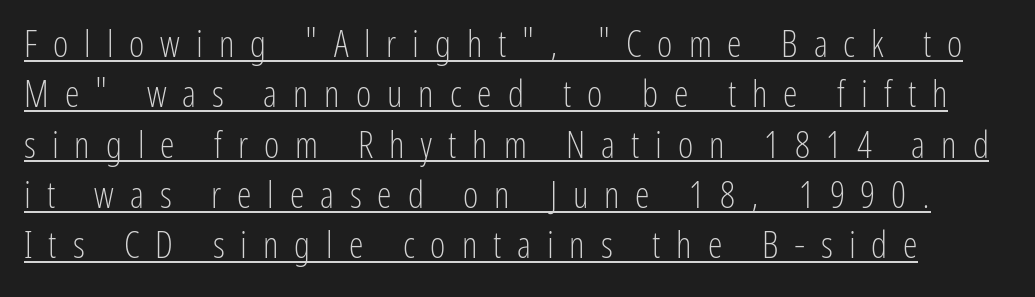
The image shows 37 px light, condensed sans-serif type, upright; set normal line spacing (1.36x), unusually wide letter spacing (+0.43 em), underlined; low stroke contrast and a medium x-height.
